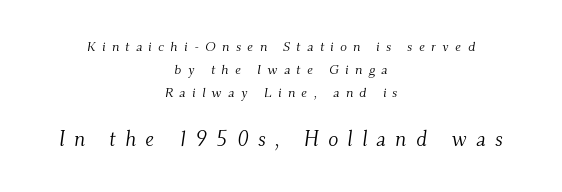
Q: Is the text bold? A: No.
Q: Is the text italic (slanted)? A: Yes, it leans right by about 9 degrees.
Q: Is the text underlined? A: No.
Q: How is the paragraph aligned? A: Centered.
Q: Is the spacing between letters normal or unusually wide? A: Unusually wide.
Q: Is the spacing between lines tight, normal or loose? A: Normal.
Q: Which block of text is set in a larger size, the first (top) or the second (bottom)? A: The second (bottom) one.
